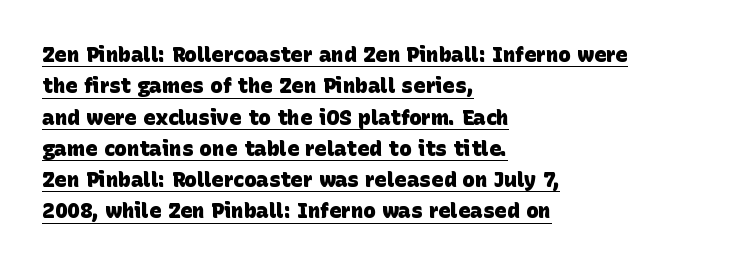
{"bold": "yes", "underline": "yes", "align": "left", "line_spacing": "normal", "line_spacing_ratio": 1.49, "letter_spacing": "normal", "letter_spacing_em": 0.0, "glyph_px": 21}
